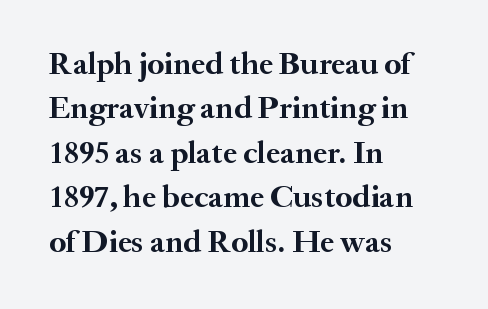
The image shows 32 px semibold serif type, upright; set left-aligned, normal line spacing (1.39x), normal letter spacing, not underlined; medium stroke contrast and a small x-height.
